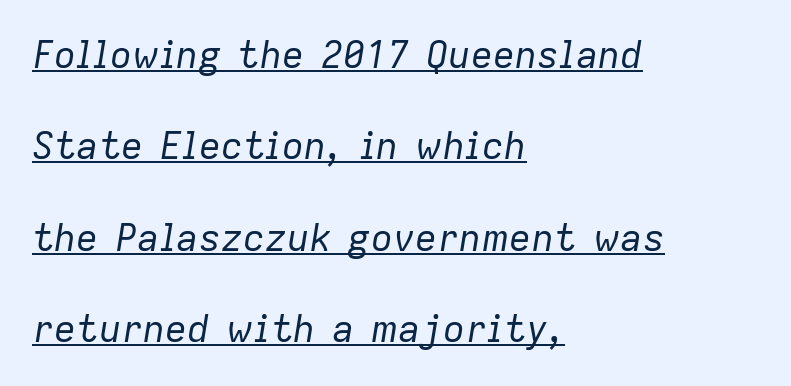
The image shows 37 px regular-weight type, italic (leaning right); set left-aligned, loose line spacing (2.47x), normal letter spacing, underlined; low stroke contrast and a medium x-height.
